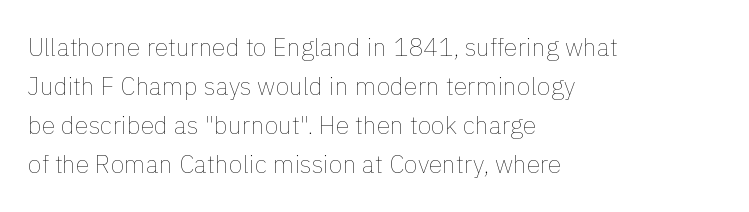
The space between consecutive lines is moderate. In terms of letterspacing, this is plain default setting. This rendering features lettering with no underline. Is the stroke heavy? The answer is a plain regular-or-lighter.
